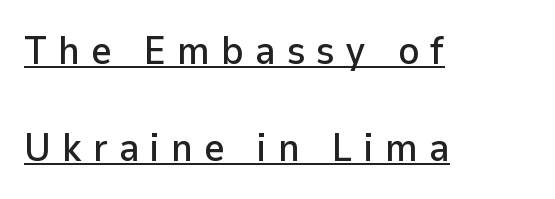
{"serif": "no", "italic": "no", "width": "normal", "stroke_contrast": "low", "x_height": "medium", "monospaced": "no", "underline": "yes", "align": "left", "line_spacing": "loose", "line_spacing_ratio": 2.48, "letter_spacing": "wide", "letter_spacing_em": 0.29, "glyph_px": 39}
